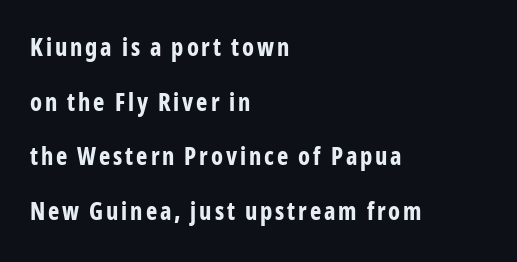
Q: Is the text bold? A: Yes.
Q: Is the text italic (slanted)? A: No, it is upright.
Q: Is the text underlined? A: No.
Q: How is the paragraph aligned? A: Left-aligned.
Q: Is the spacing between lines tight, normal or loose? A: Loose.
